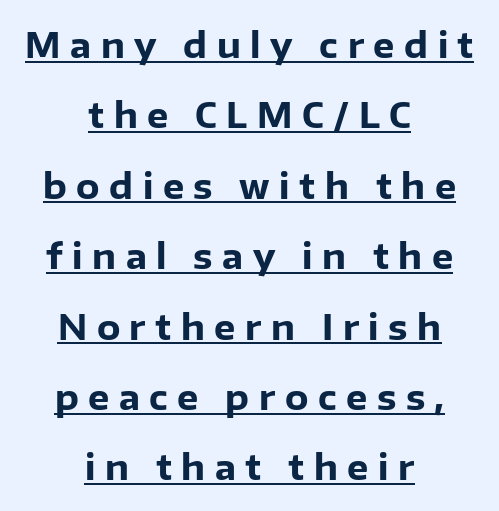
{"serif": "no", "italic": "no", "bold": "yes", "weight": "heavy", "width": "normal", "stroke_contrast": "low", "x_height": "medium", "monospaced": "no", "underline": "yes", "align": "center", "line_spacing": "loose", "line_spacing_ratio": 2.07, "letter_spacing": "wide", "letter_spacing_em": 0.28, "glyph_px": 34}
